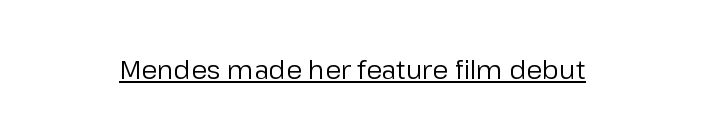
Q: Is the text bold? A: No.
Q: Is the text italic (slanted)? A: No, it is upright.
Q: Is the text underlined? A: Yes.
Q: Is the spacing between letters normal or unusually wide? A: Normal.
